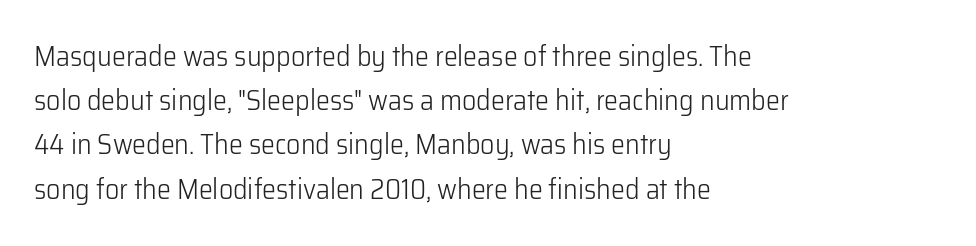
{"serif": "no", "italic": "no", "bold": "no", "weight": "light", "width": "normal", "stroke_contrast": "low", "x_height": "medium", "monospaced": "no", "underline": "no", "align": "left", "line_spacing": "normal", "line_spacing_ratio": 1.58, "letter_spacing": "normal", "letter_spacing_em": 0.0, "glyph_px": 28}
